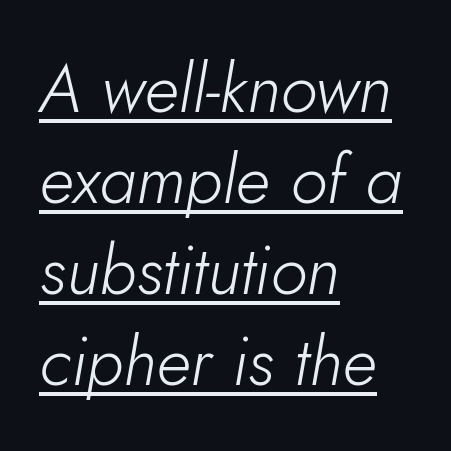
Which margin do the lines hug? The left one — the right edge is uneven. The space between consecutive lines is moderate. No extra tracking has been applied to these lines. Proportional: the letters do not fall into vertical columns. The strokes are not fattened; the text isn't bold.
